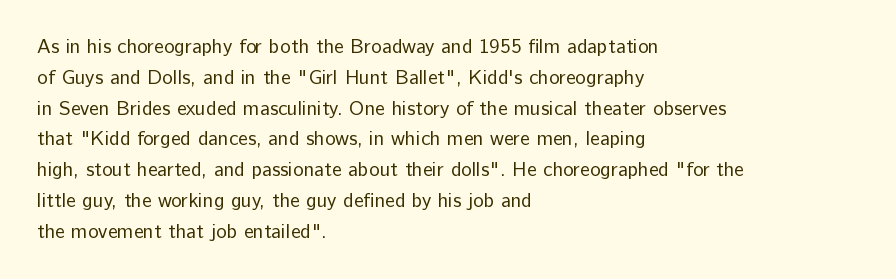
Unmarked baselines from the first word to the last. Between one letter and the next there's only the usual sliver of space. Left-aligned paragraph, ragged on the right. Compared with typical paragraphs, the rows here are spaced about the same. It's the straight-up-and-down kind of type.
